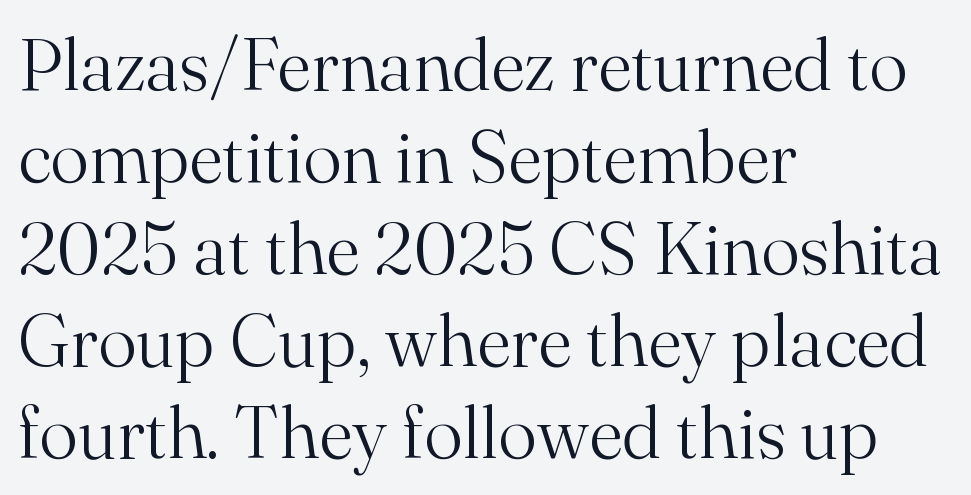
The image shows 73 px light serif type, upright; set left-aligned, normal line spacing (1.26x), normal letter spacing, not underlined; medium stroke contrast and a small x-height.
